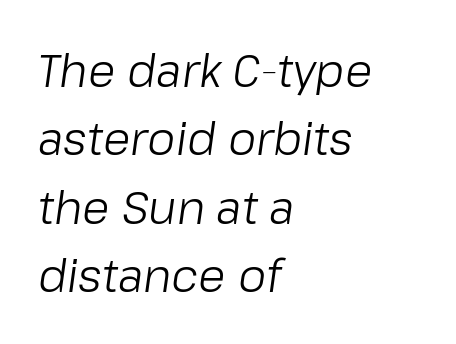
The image shows 45 px light type, italic (leaning right); set left-aligned, normal line spacing (1.52x), normal letter spacing, not underlined; low stroke contrast and a medium x-height.
